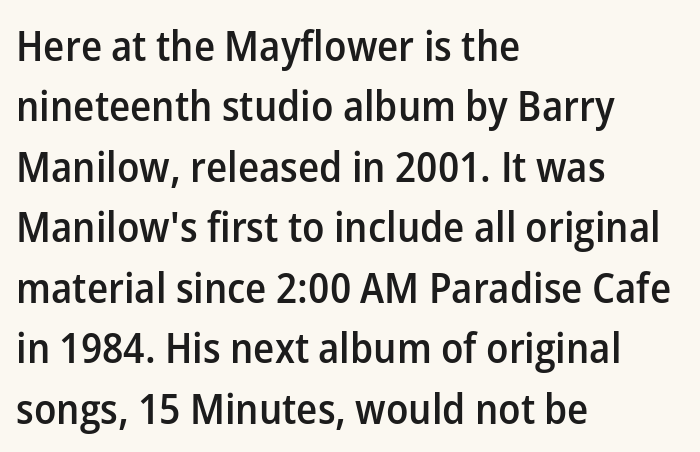
The image shows 42 px semibold sans-serif type, upright; set left-aligned, normal line spacing (1.44x), normal letter spacing, not underlined; low stroke contrast and a medium x-height.
